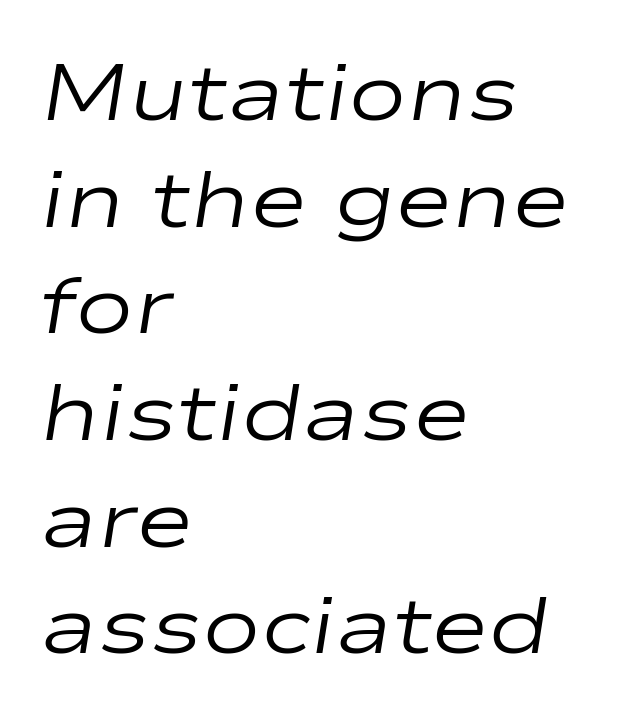
Check under the words: just untouched page. Which margin do the lines hug? The left one — the right edge is uneven. In terms of letterspacing, this is plain default setting. Compared with a typical body face, this is equally light or lighter still. Character widths vary here, with narrow letters taking less room than wide ones. Rows of type keep a routine distance in the vertical direction.
